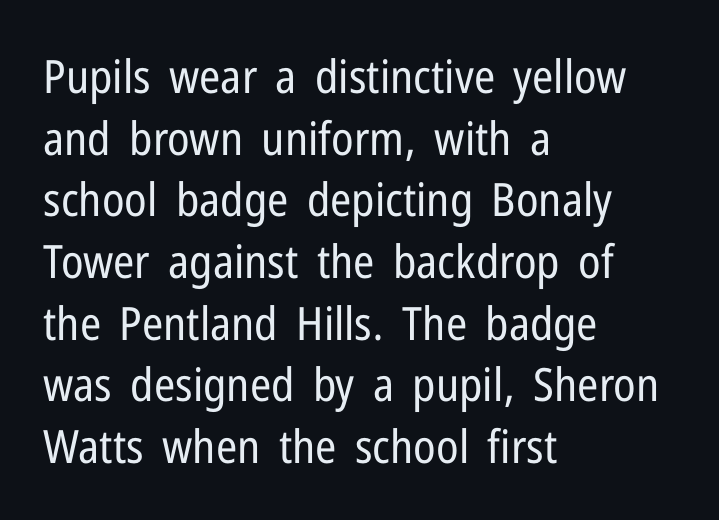
Line starts are locked; line ends wander. The strokes are not fattened; the text isn't bold. No word sits above an underline. This is the regular roman posture of the typeface. The block of text has a typical density, with ordinary space between rows. The line texture is even and compact thanks to regular tracking.
